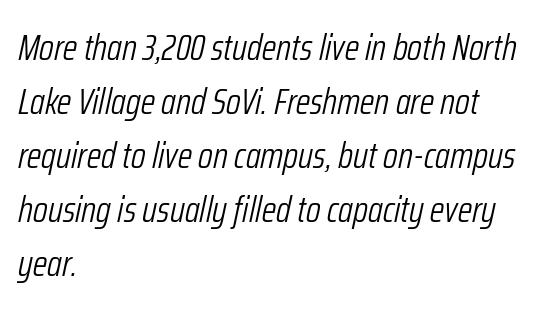
Q: Is the text bold? A: No.
Q: Is the text italic (slanted)? A: Yes, it leans right by about 12 degrees.
Q: Is the text underlined? A: No.
Q: How is the paragraph aligned? A: Left-aligned.
Q: Is the spacing between letters normal or unusually wide? A: Normal.
Q: Is the spacing between lines tight, normal or loose? A: Normal.
Q: Width (condensed, normal, or wide)? A: Condensed.
Q: Stroke contrast? A: Low.
Q: x-height? A: Medium.
Q: Monospaced? A: No.
